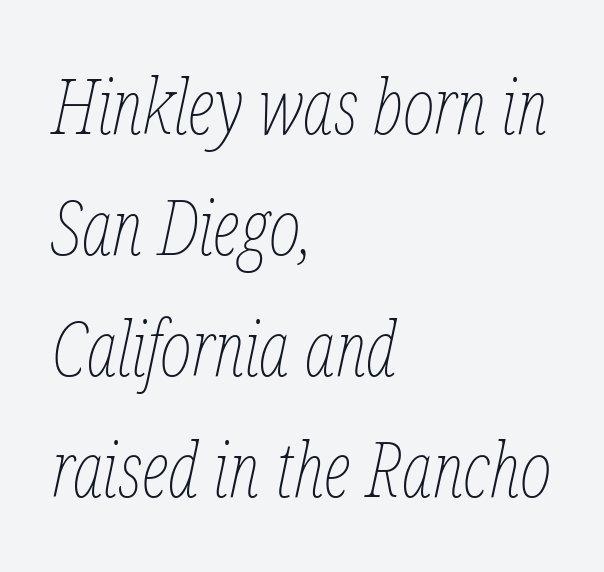
The image shows 76 px thin, condensed type, italic (leaning right); set left-aligned, normal line spacing (1.59x), normal letter spacing, not underlined; low stroke contrast and a medium x-height.
